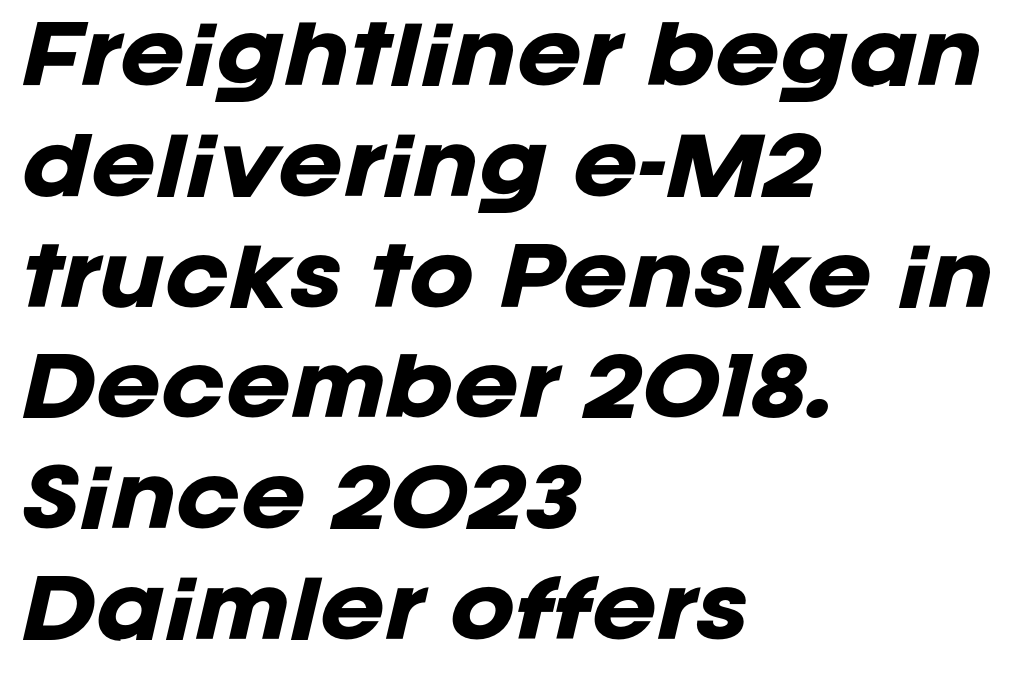
The image shows 78 px heavy type, italic (leaning right); set left-aligned, normal line spacing (1.42x), normal letter spacing, not underlined; low stroke contrast and a large x-height.
